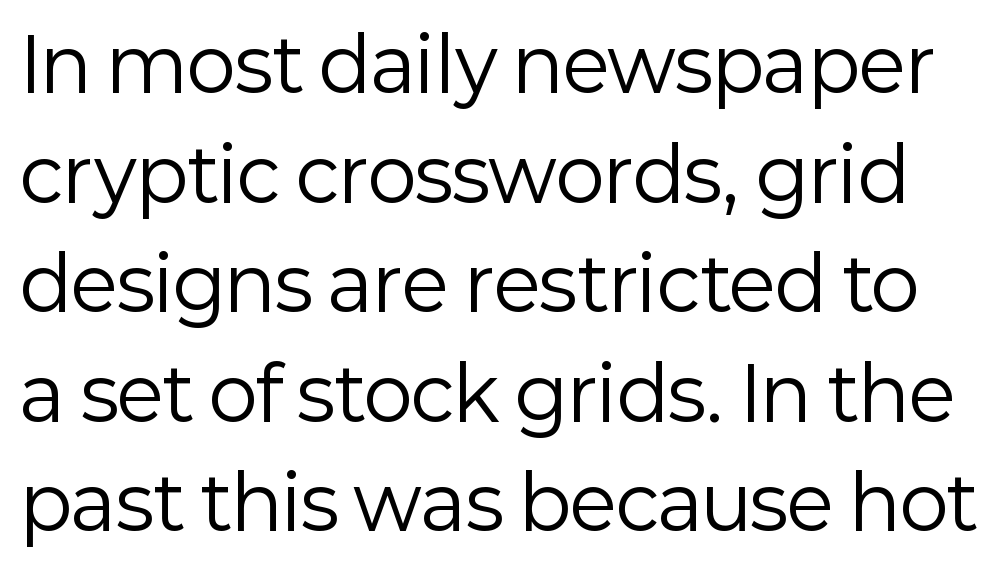
The image shows 74 px regular-weight sans-serif type, upright; set normal line spacing (1.48x), normal letter spacing, not underlined; low stroke contrast and a medium x-height.
